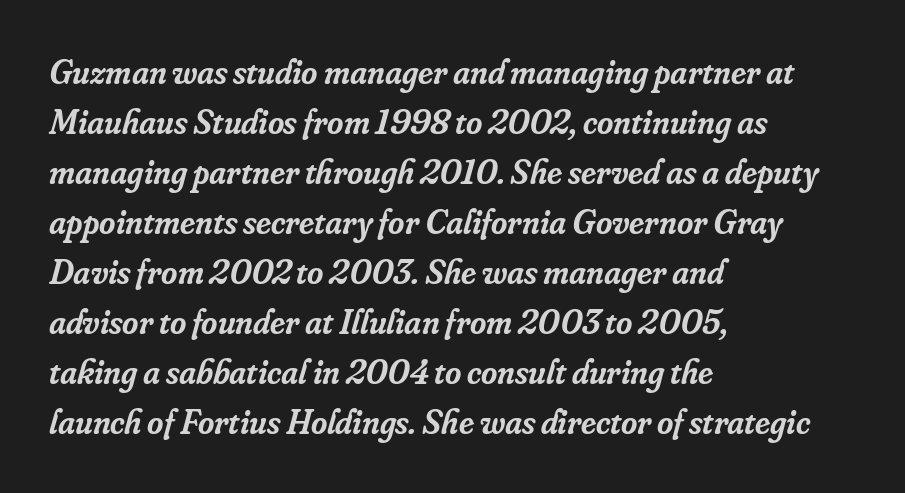
The image shows 35 px semibold serif type, italic (leaning right); set left-aligned, normal line spacing (1.43x), normal letter spacing, not underlined; low stroke contrast and a small x-height.
